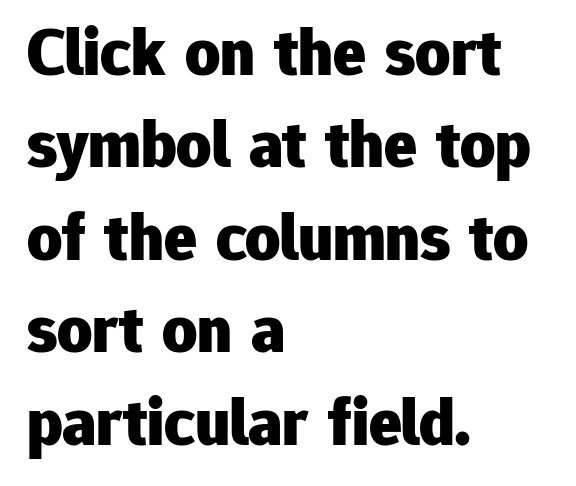
In CSS terms this would be text-align: left. The line-height multiplier appears to be the usual default. Typesetter's note: full bold, strokes at maximum text heaviness. Observe the ordinary spacing: letters are neighbours, not strangers. The glyphs are unaccompanied by any horizontal stroke below them.
